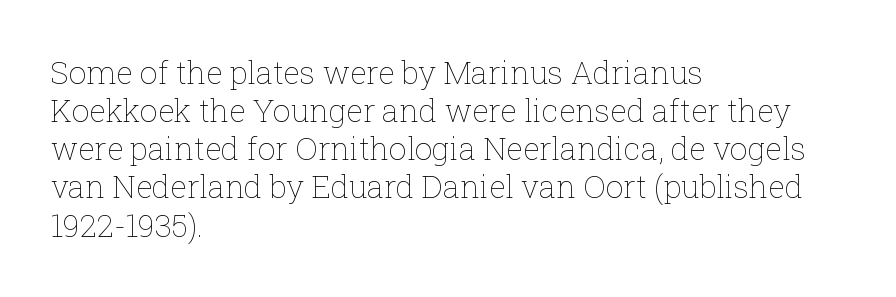
Q: Is the text bold? A: No.
Q: Is the text italic (slanted)? A: No, it is upright.
Q: Is the text underlined? A: No.
Q: How is the paragraph aligned? A: Left-aligned.
Q: Is the spacing between letters normal or unusually wide? A: Normal.
Q: Width (condensed, normal, or wide)? A: Normal.
Q: Stroke contrast? A: Low.
Q: x-height? A: Medium.
Q: Monospaced? A: No.
